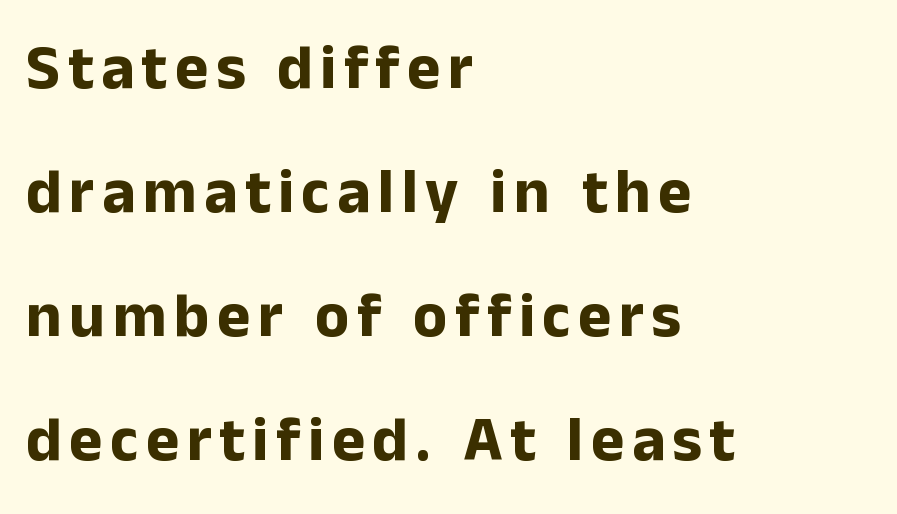
Notice how the passage keeps a crisp vertical edge on the left only. The lines are spread far apart with generous leading. The letters stand upright; this is a roman face. Classification — sans serif. Emphasis by weight is at full strength: bold.
